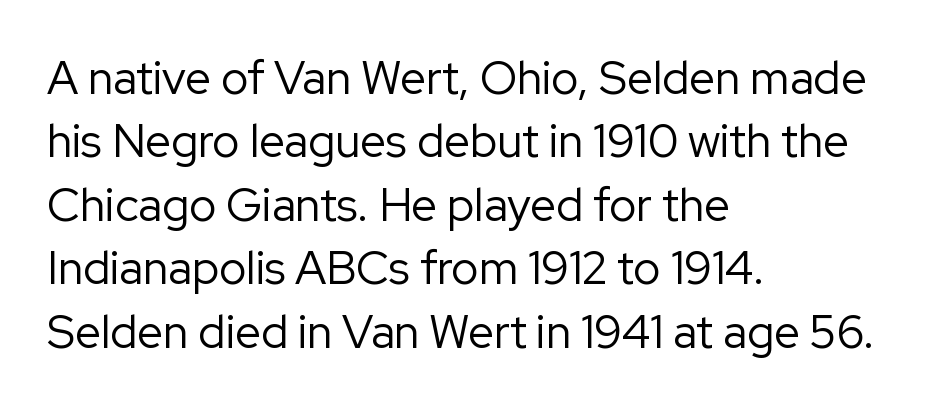
{"serif": "no", "italic": "no", "bold": "no", "weight": "regular", "width": "normal", "stroke_contrast": "low", "x_height": "medium", "monospaced": "no", "underline": "no", "align": "left", "line_spacing": "normal", "line_spacing_ratio": 1.38, "letter_spacing": "normal", "letter_spacing_em": 0.0, "glyph_px": 46}
